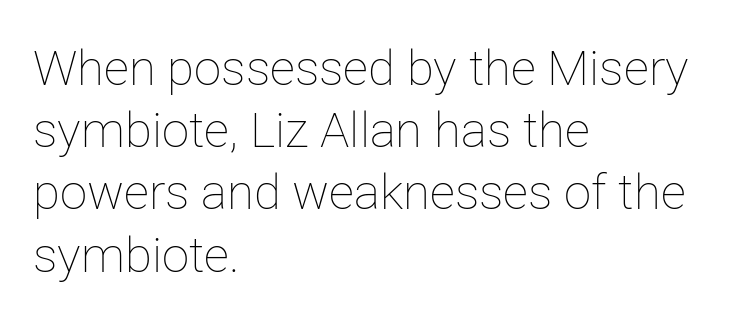
{"italic": "no", "bold": "no", "weight": "thin", "width": "normal", "stroke_contrast": "low", "x_height": "medium", "monospaced": "no", "underline": "no", "align": "left", "line_spacing": "normal", "line_spacing_ratio": 1.27, "letter_spacing": "normal", "letter_spacing_em": 0.0, "glyph_px": 49}
